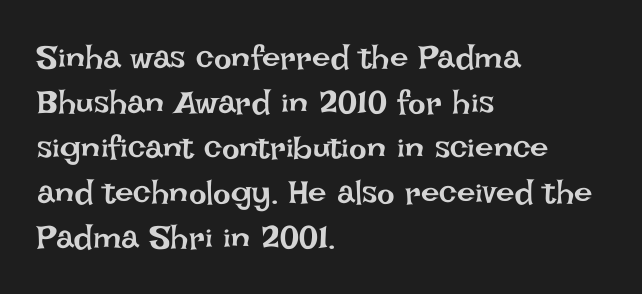
{"italic": "no", "bold": "no", "weight": "regular", "width": "normal", "stroke_contrast": "low", "x_height": "large", "monospaced": "no", "underline": "no", "align": "left", "line_spacing": "normal", "line_spacing_ratio": 1.36, "letter_spacing": "normal", "letter_spacing_em": 0.0, "glyph_px": 33}
